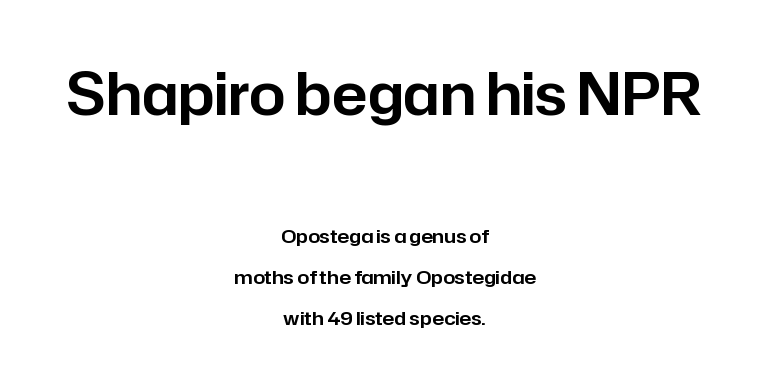
Q: Is the text italic (slanted)? A: No, it is upright.
Q: Is the typeface a serif or a sans-serif typeface? A: Sans-serif.
Q: Is the text underlined? A: No.
Q: How is the paragraph aligned? A: Centered.
Q: Is the spacing between letters normal or unusually wide? A: Normal.
Q: Is the spacing between lines tight, normal or loose? A: Loose.
Q: Which block of text is set in a larger size, the first (top) or the second (bottom)? A: The first (top) one.
Q: Width (condensed, normal, or wide)? A: Normal.
Q: Stroke contrast? A: Low.
Q: x-height? A: Medium.
Q: Monospaced? A: No.
